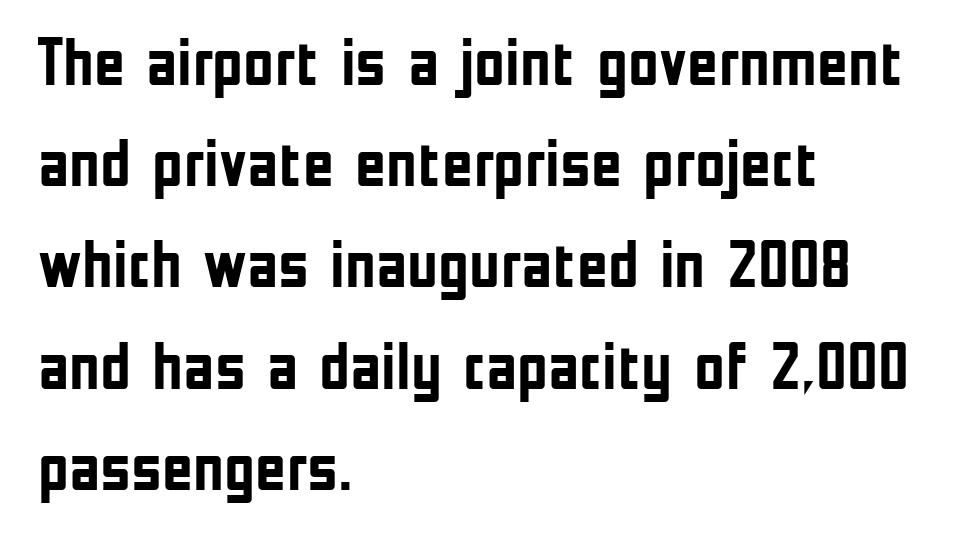
The image shows 67 px semibold, condensed sans-serif type, upright; set left-aligned, normal line spacing (1.51x), normal letter spacing, not underlined; low stroke contrast and a medium x-height.
